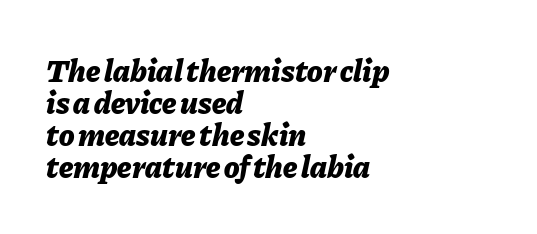
{"italic": "yes", "lean": "right", "slant_degrees": 11, "bold": "yes", "weight": "bold", "width": "normal", "stroke_contrast": "low", "x_height": "medium", "monospaced": "no", "underline": "no", "align": "left", "line_spacing": "tight", "line_spacing_ratio": 1.0, "letter_spacing": "normal", "letter_spacing_em": 0.0, "glyph_px": 32}
